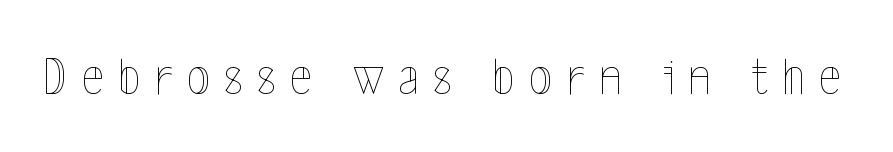
The image shows 54 px thin, condensed type, upright; set unusually wide letter spacing (+0.26 em), not underlined; a medium x-height.
